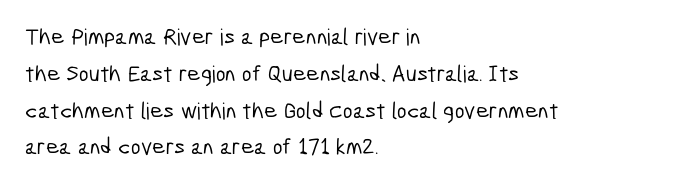
{"underline": "no", "align": "left", "line_spacing": "normal", "line_spacing_ratio": 1.6, "letter_spacing": "normal", "letter_spacing_em": 0.0, "glyph_px": 23}
